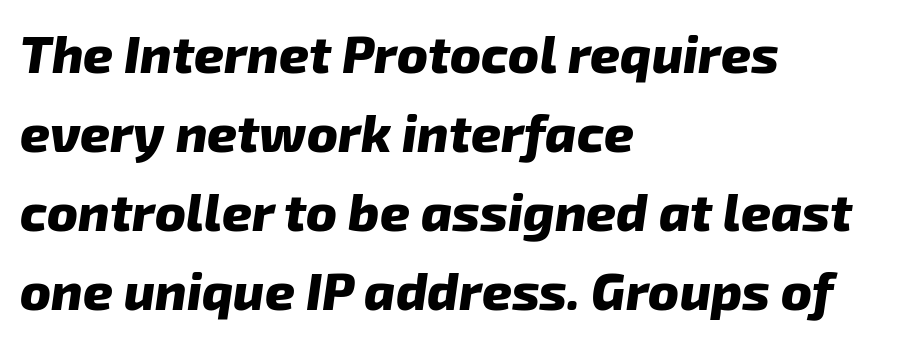
The image shows 52 px heavy sans-serif type; set left-aligned, normal line spacing (1.52x), normal letter spacing, not underlined; low stroke contrast and a medium x-height.
